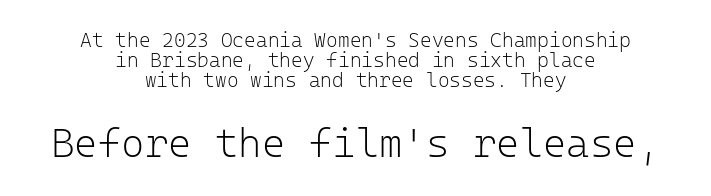
The image shows 40 px light sans-serif type, upright, monospaced; set centered, tight line spacing (0.99x), normal letter spacing, not underlined; the second (bottom) block is 2.0x larger; low stroke contrast and a medium x-height.
